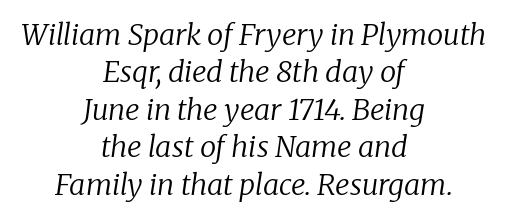
The face used here has a pronounced slope to its letters. The passage shown is typeset with a serif family. Is there much room between lines? A standard amount, neither cramped nor airy. Spacing verdict: proportional, widths tailored to each character.
